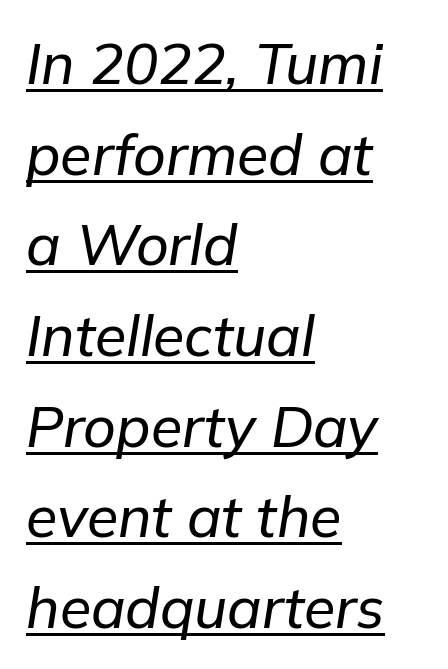
The image shows 57 px text type, italic (leaning right); set left-aligned, normal line spacing (1.59x), normal letter spacing, underlined; low stroke contrast and a medium x-height.
